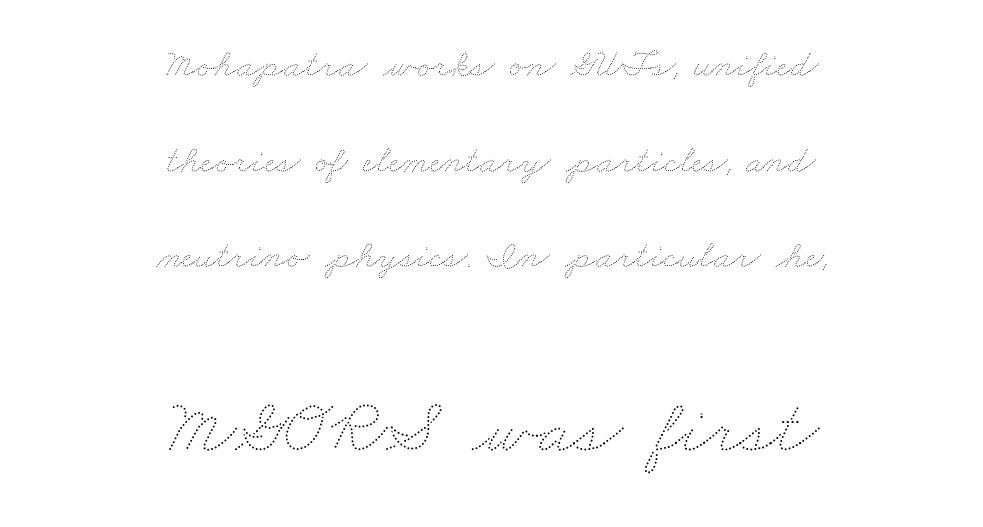
Q: Is the text bold? A: No.
Q: Is the text underlined? A: No.
Q: How is the paragraph aligned? A: Centered.
Q: Is the spacing between letters normal or unusually wide? A: Normal.
Q: Is the spacing between lines tight, normal or loose? A: Loose.
Q: Which block of text is set in a larger size, the first (top) or the second (bottom)? A: The second (bottom) one.
Q: Width (condensed, normal, or wide)? A: Wide.
Q: Stroke contrast? A: Medium.
Q: x-height? A: Small.
Q: Monospaced? A: No.
